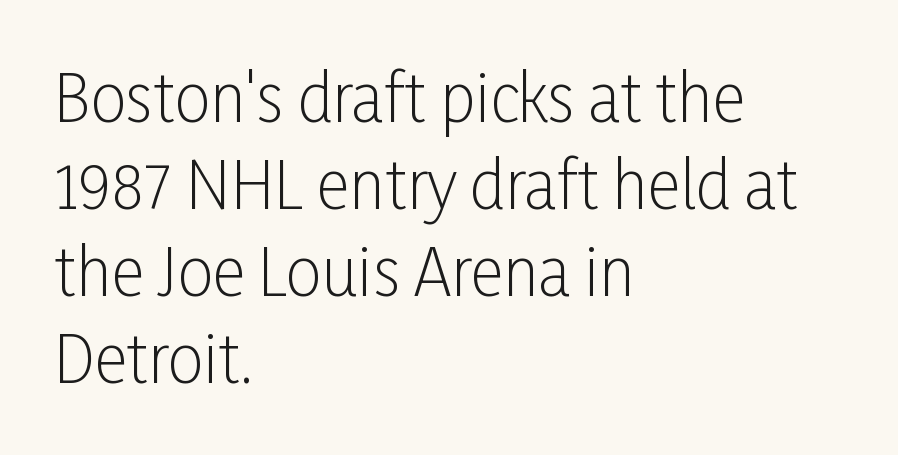
Q: Is the text bold? A: No.
Q: Is the text italic (slanted)? A: No, it is upright.
Q: Is the typeface a serif or a sans-serif typeface? A: Sans-serif.
Q: Is the text underlined? A: No.
Q: How is the paragraph aligned? A: Left-aligned.
Q: Is the spacing between letters normal or unusually wide? A: Normal.
Q: Is the spacing between lines tight, normal or loose? A: Normal.
Q: Width (condensed, normal, or wide)? A: Condensed.
Q: Stroke contrast? A: Low.
Q: x-height? A: Medium.
Q: Monospaced? A: No.
